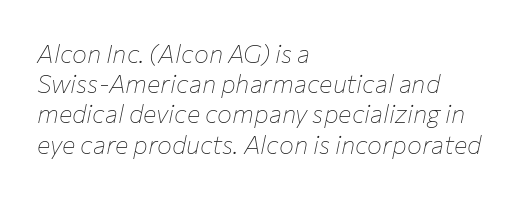
{"italic": "yes", "lean": "right", "slant_degrees": 12, "bold": "no", "underline": "no", "align": "left", "line_spacing_ratio": 1.21, "letter_spacing": "normal", "letter_spacing_em": 0.0, "glyph_px": 25}
